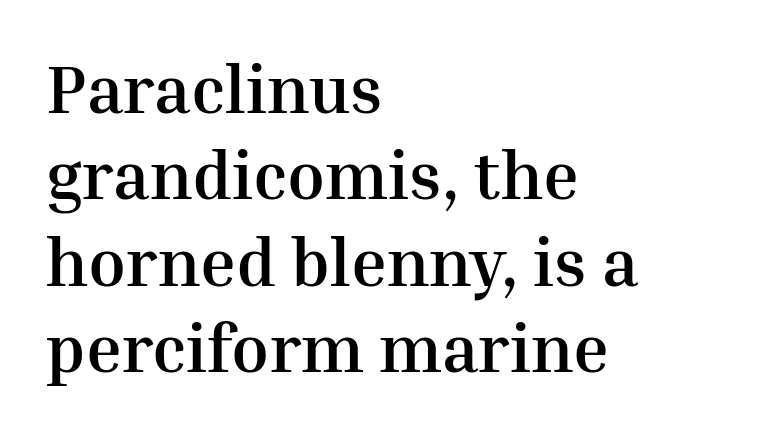
Q: Is the text bold? A: Yes.
Q: Is the text italic (slanted)? A: No, it is upright.
Q: Is the typeface a serif or a sans-serif typeface? A: Serif.
Q: Is the text underlined? A: No.
Q: How is the paragraph aligned? A: Left-aligned.
Q: Is the spacing between letters normal or unusually wide? A: Normal.
Q: Is the spacing between lines tight, normal or loose? A: Normal.
Q: Width (condensed, normal, or wide)? A: Normal.
Q: Stroke contrast? A: Medium.
Q: x-height? A: Medium.
Q: Monospaced? A: No.
